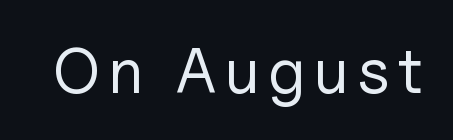
Q: Is the text bold? A: No.
Q: Is the text italic (slanted)? A: No, it is upright.
Q: Is the typeface a serif or a sans-serif typeface? A: Sans-serif.
Q: Is the text underlined? A: No.
Q: Width (condensed, normal, or wide)? A: Normal.
Q: Stroke contrast? A: Low.
Q: x-height? A: Medium.
Q: Monospaced? A: No.
